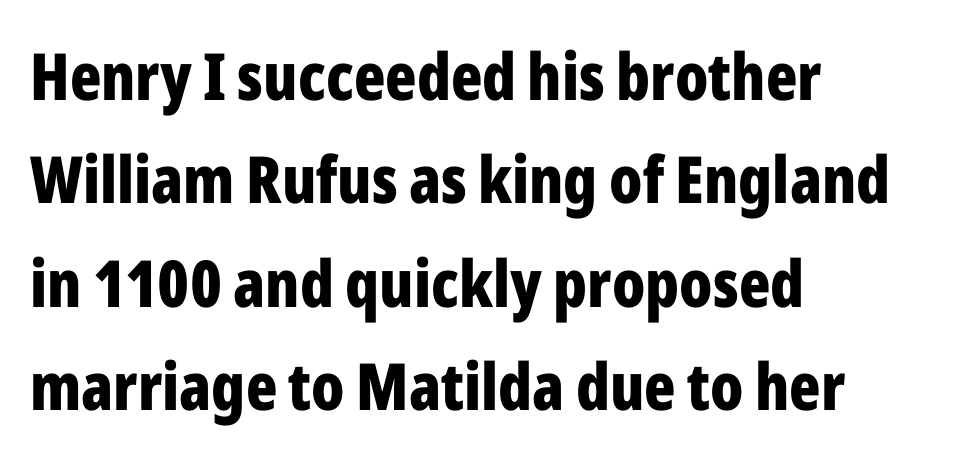
{"serif": "no", "italic": "no", "bold": "yes", "weight": "bold", "width": "condensed", "stroke_contrast": "low", "x_height": "medium", "monospaced": "no", "underline": "no", "align": "left", "line_spacing": "normal", "line_spacing_ratio": 1.59, "letter_spacing": "normal", "letter_spacing_em": 0.0, "glyph_px": 65}
